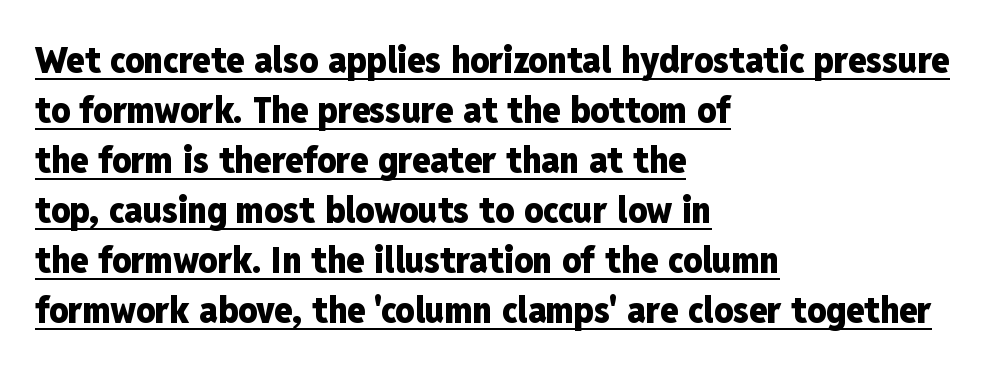
The rendering uses the underline text-decoration. Compared with a centered layout, this one pins lines to the left instead. The specimen reads as upright at a glance. Each glyph is drawn with heavy, bold strokes. In terms of letterspacing, this is plain default setting.
